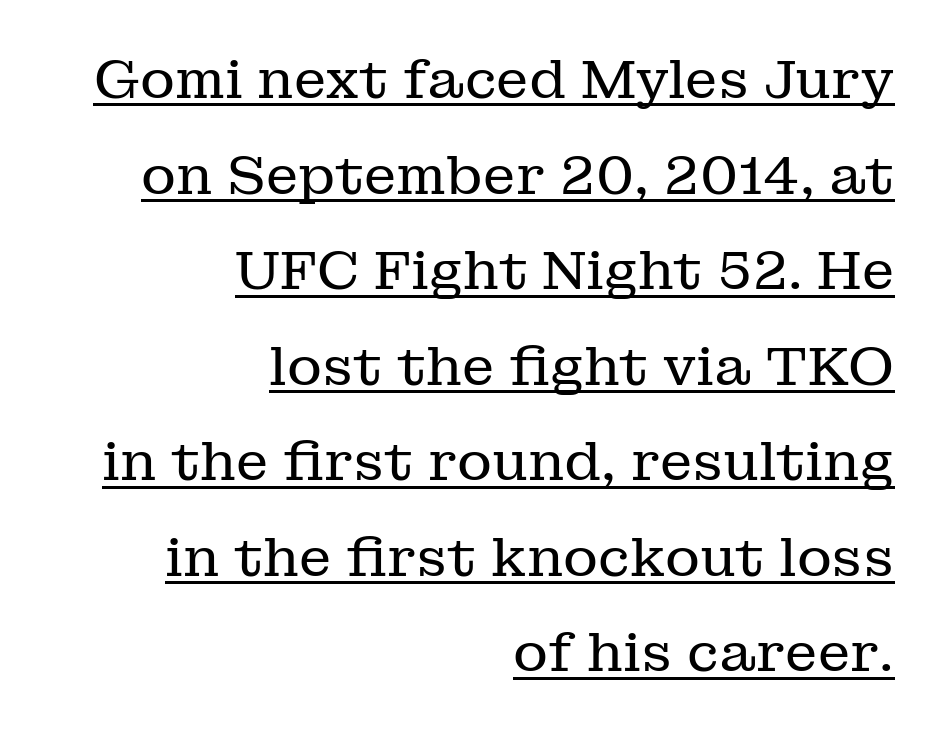
This sample carries an underscore along the baseline area. Ordinary non-slanted type is in use. The passage shown is typeset with a serif family. The passage shown is typed in a proportional face where columns would drift. Unbolded letterforms with no extra heft.
